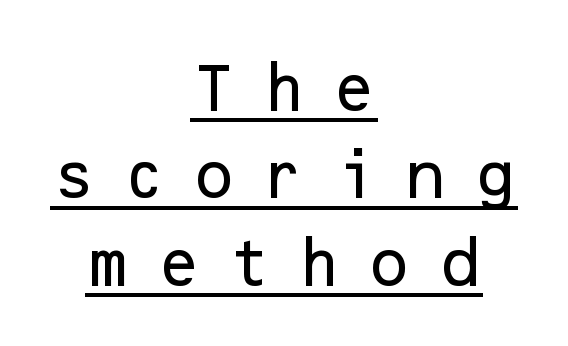
The image shows 53 px sans-serif type, upright; set centered, normal line spacing (1.65x), unusually wide letter spacing (+0.46 em), underlined; low stroke contrast and a medium x-height.
